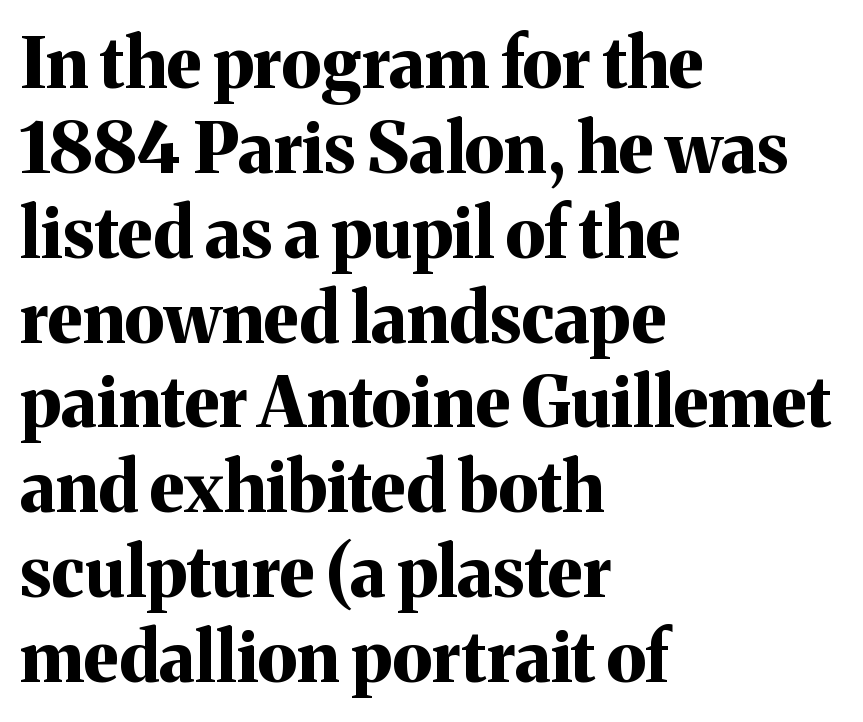
Q: Is the text bold? A: Yes.
Q: Is the text italic (slanted)? A: No, it is upright.
Q: Is the typeface a serif or a sans-serif typeface? A: Serif.
Q: Is the text underlined? A: No.
Q: How is the paragraph aligned? A: Left-aligned.
Q: Is the spacing between letters normal or unusually wide? A: Normal.
Q: Width (condensed, normal, or wide)? A: Normal.
Q: Stroke contrast? A: Medium.
Q: x-height? A: Medium.
Q: Monospaced? A: No.
